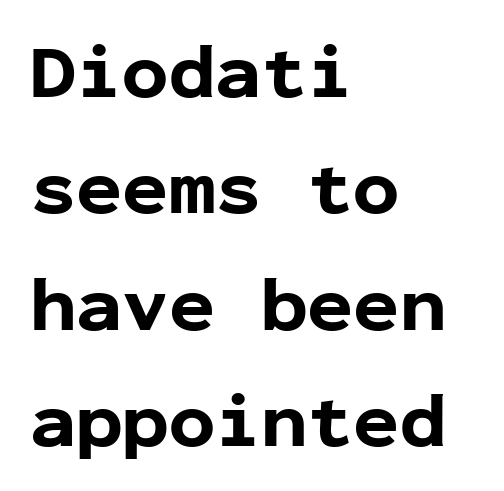
Q: Is the text bold? A: Yes.
Q: Is the text italic (slanted)? A: No, it is upright.
Q: Is the typeface a serif or a sans-serif typeface? A: Sans-serif.
Q: Is the text underlined? A: No.
Q: How is the paragraph aligned? A: Left-aligned.
Q: Is the spacing between letters normal or unusually wide? A: Normal.
Q: Is the spacing between lines tight, normal or loose? A: Normal.
Q: Width (condensed, normal, or wide)? A: Normal.
Q: Stroke contrast? A: Low.
Q: x-height? A: Medium.
Q: Monospaced? A: Yes.
